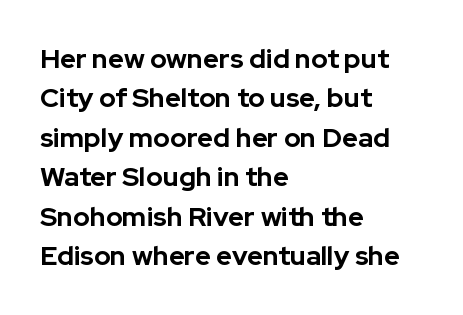
Q: Is the text bold? A: Yes.
Q: Is the text italic (slanted)? A: No, it is upright.
Q: Is the text underlined? A: No.
Q: How is the paragraph aligned? A: Left-aligned.
Q: Is the spacing between letters normal or unusually wide? A: Normal.
Q: Is the spacing between lines tight, normal or loose? A: Normal.
